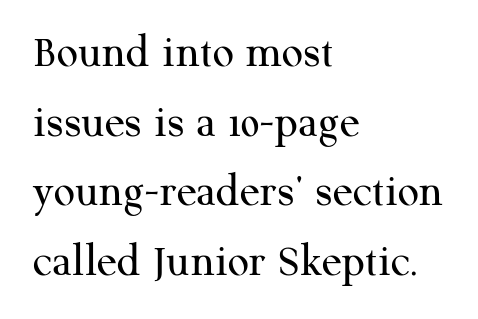
Letters rest on an invisible, unmarked baseline. If you measured baseline to baseline, you'd find a middling distance. Stems here are at most as thick as an everyday book face. Reading down the block, your eye returns to a fixed left position each line. The passage shown has conventional tracking throughout.
